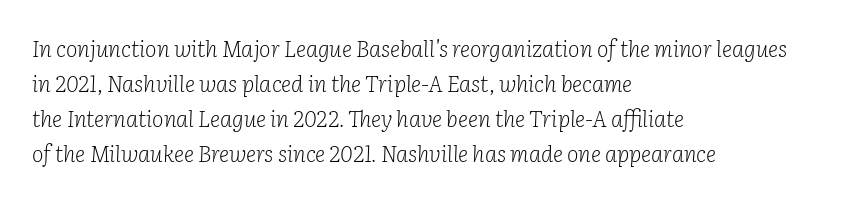
The image shows 22 px text type, italic (leaning right); set left-aligned, normal line spacing (1.59x), normal letter spacing, not underlined.
